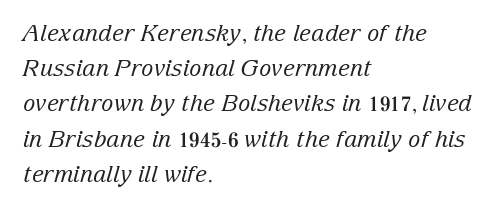
The rendering applies a slant to the glyphs. Quick note: underline off. What stands out about the letter spacing? Nothing — it is the standard amount. Leading: standard. Is this a heavy cut? Hardly; it is regular or lighter. The text block is weighted toward the left margin, trailing off unevenly rightward.
